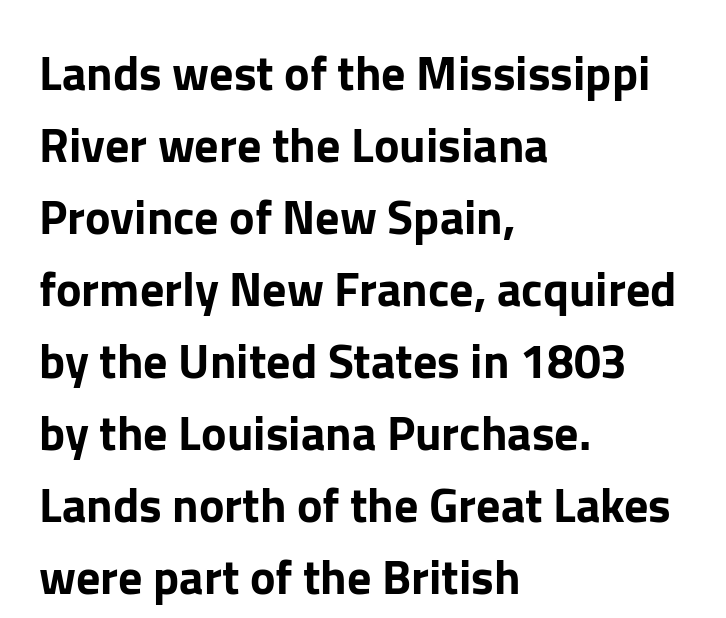
Q: Is the text italic (slanted)? A: No, it is upright.
Q: Is the typeface a serif or a sans-serif typeface? A: Sans-serif.
Q: Is the text underlined? A: No.
Q: How is the paragraph aligned? A: Left-aligned.
Q: Is the spacing between letters normal or unusually wide? A: Normal.
Q: Is the spacing between lines tight, normal or loose? A: Normal.
Q: Width (condensed, normal, or wide)? A: Normal.
Q: Stroke contrast? A: Low.
Q: x-height? A: Medium.
Q: Monospaced? A: No.
